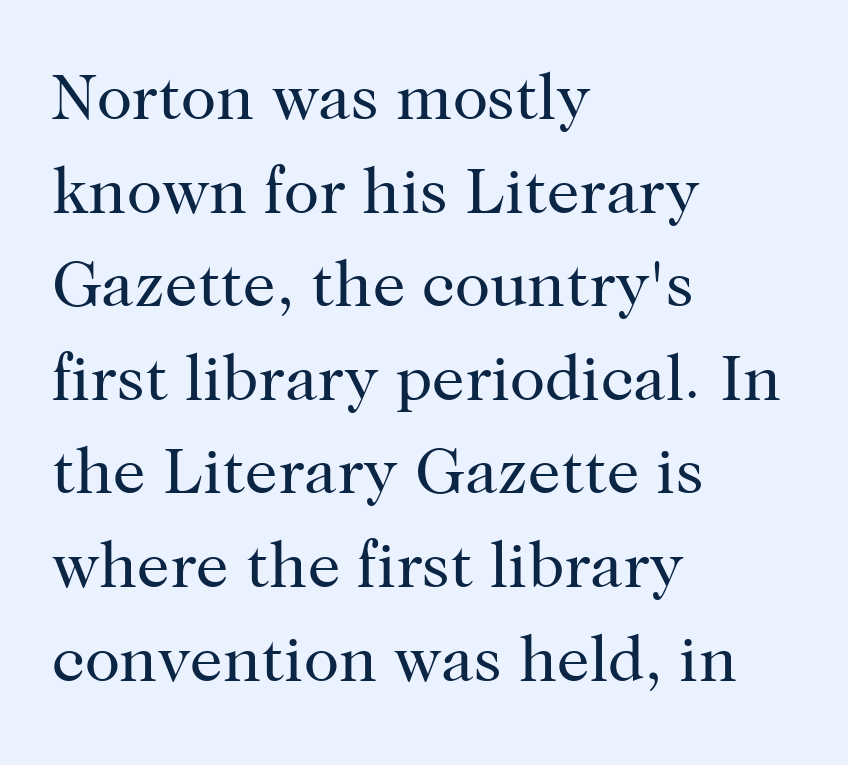
{"serif": "yes", "italic": "no", "bold": "no", "weight": "regular", "width": "normal", "stroke_contrast": "high", "x_height": "medium", "monospaced": "no", "underline": "no", "align": "left", "line_spacing": "normal", "line_spacing_ratio": 1.44, "letter_spacing": "normal", "letter_spacing_em": 0.0, "glyph_px": 65}
